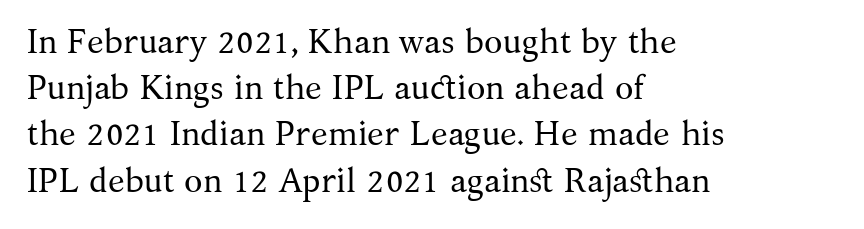
The image shows 34 px regular-weight serif type, upright; set left-aligned, normal line spacing (1.36x), normal letter spacing, not underlined; medium stroke contrast and a medium x-height.
